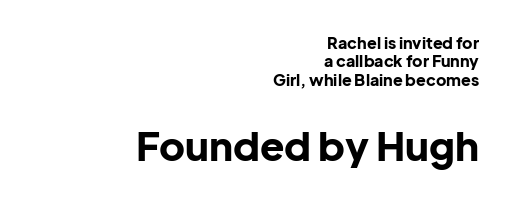
The image shows 40 px bold sans-serif type, upright; set right-aligned, tight line spacing (1.15x), normal letter spacing, not underlined; the second (bottom) block is 2.5x larger; low stroke contrast and a medium x-height.
